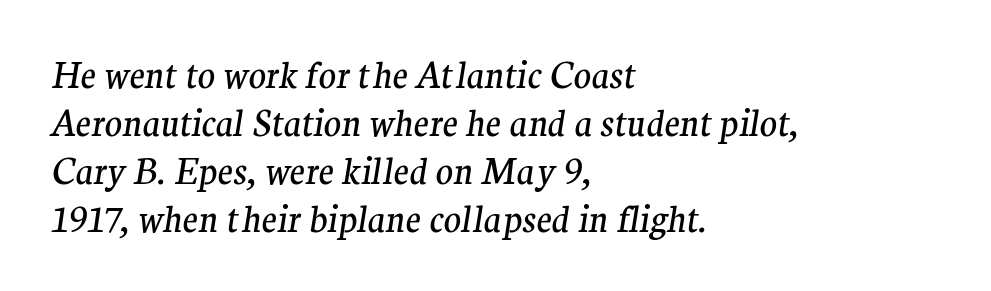
{"serif": "yes", "italic": "yes", "lean": "right", "slant_degrees": 9, "bold": "no", "weight": "regular", "width": "normal", "stroke_contrast": "medium", "x_height": "medium", "monospaced": "no", "underline": "no", "align": "left", "line_spacing": "normal", "line_spacing_ratio": 1.33, "letter_spacing": "normal", "letter_spacing_em": 0.0, "glyph_px": 36}
